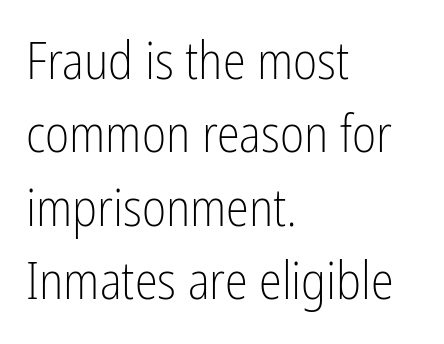
The image shows 52 px light, condensed sans-serif type, upright; set left-aligned, normal line spacing (1.41x), normal letter spacing, not underlined; low stroke contrast and a medium x-height.
